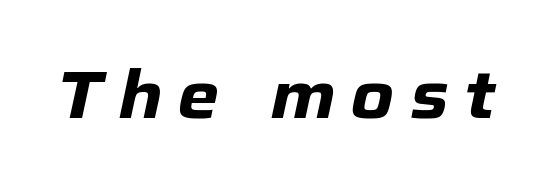
Q: Is the text bold? A: Yes.
Q: Is the text italic (slanted)? A: Yes, it leans right by about 12 degrees.
Q: Is the text underlined? A: No.
Q: Is the spacing between letters normal or unusually wide? A: Unusually wide.
Q: Width (condensed, normal, or wide)? A: Normal.
Q: Stroke contrast? A: Low.
Q: x-height? A: Medium.
Q: Monospaced? A: No.
